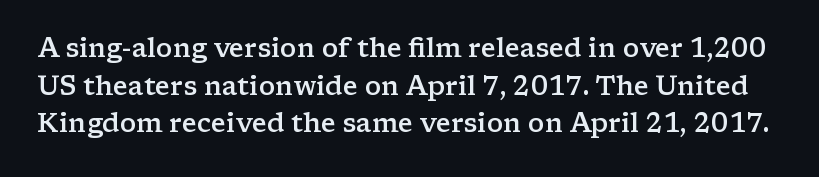
{"italic": "no", "bold": "semi", "underline": "no", "line_spacing": "normal", "line_spacing_ratio": 1.45, "letter_spacing": "normal", "letter_spacing_em": 0.0, "glyph_px": 26}
